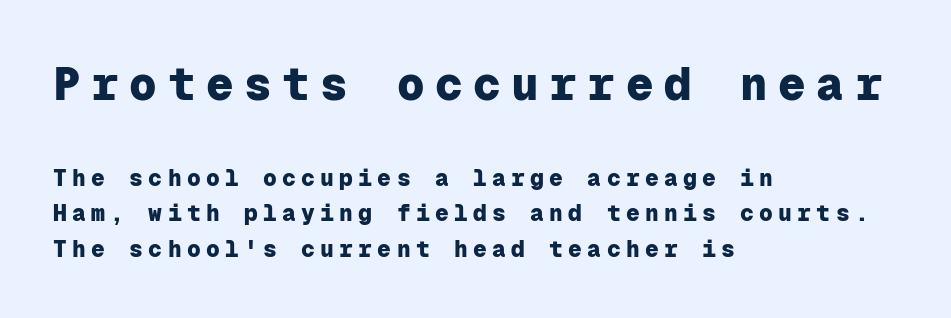
{"serif": "no", "italic": "no", "bold": "yes", "weight": "heavy", "width": "normal", "stroke_contrast": "low", "x_height": "medium", "monospaced": "yes", "underline": "no", "align": "left", "line_spacing": "normal", "line_spacing_ratio": 1.56, "letter_spacing": "wide", "letter_spacing_em": 0.23, "larger_block": "first", "size_ratio": 2.0, "glyph_px": 46}
